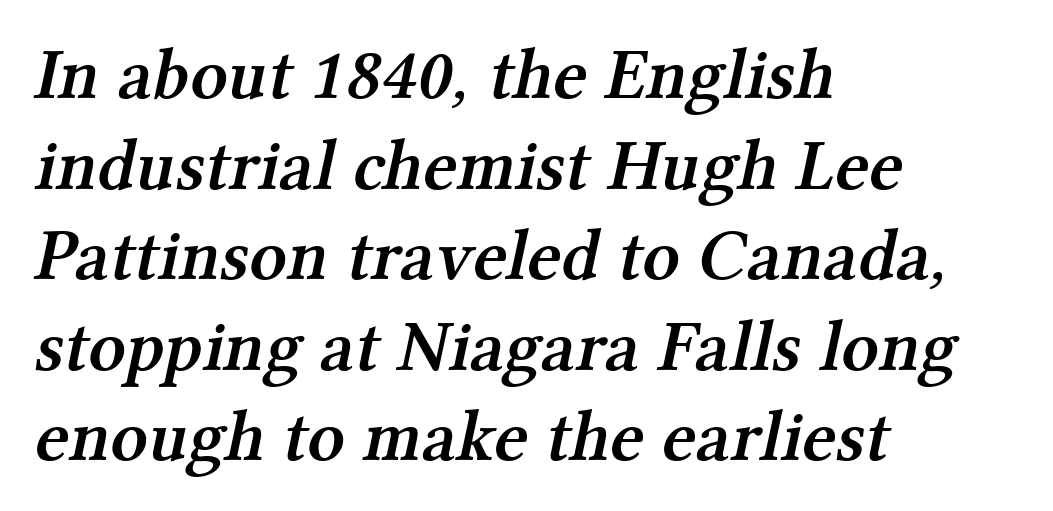
Q: Is the text bold? A: Semi-bold.
Q: Is the typeface a serif or a sans-serif typeface? A: Serif.
Q: Is the text underlined? A: No.
Q: How is the paragraph aligned? A: Left-aligned.
Q: Is the spacing between letters normal or unusually wide? A: Normal.
Q: Width (condensed, normal, or wide)? A: Normal.
Q: Stroke contrast? A: Medium.
Q: x-height? A: Medium.
Q: Monospaced? A: No.
